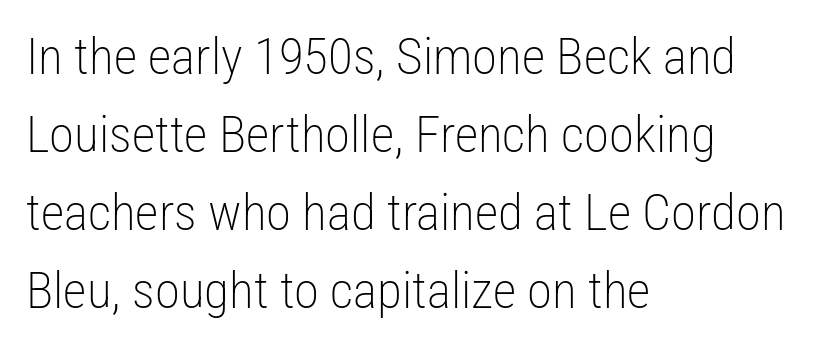
Q: Is the text bold? A: No.
Q: Is the text italic (slanted)? A: No, it is upright.
Q: Is the typeface a serif or a sans-serif typeface? A: Sans-serif.
Q: Is the text underlined? A: No.
Q: How is the paragraph aligned? A: Left-aligned.
Q: Is the spacing between letters normal or unusually wide? A: Normal.
Q: Is the spacing between lines tight, normal or loose? A: Normal.
Q: Width (condensed, normal, or wide)? A: Condensed.
Q: Stroke contrast? A: Low.
Q: x-height? A: Medium.
Q: Monospaced? A: No.
